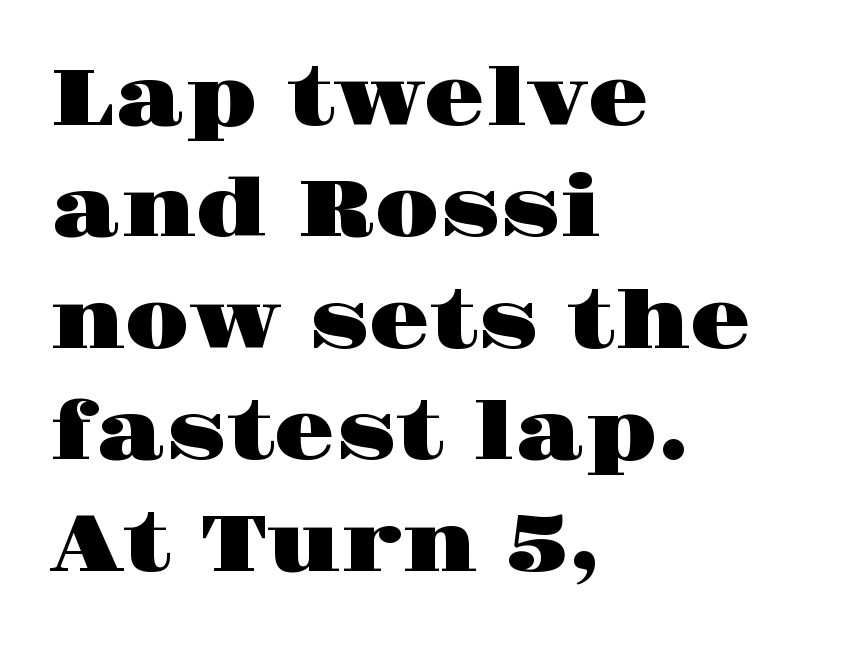
Q: Is the text italic (slanted)? A: No, it is upright.
Q: Is the typeface a serif or a sans-serif typeface? A: Serif.
Q: Is the text underlined? A: No.
Q: How is the paragraph aligned? A: Left-aligned.
Q: Is the spacing between letters normal or unusually wide? A: Normal.
Q: Is the spacing between lines tight, normal or loose? A: Normal.
Q: Width (condensed, normal, or wide)? A: Wide.
Q: Stroke contrast? A: High.
Q: x-height? A: Large.
Q: Monospaced? A: No.
